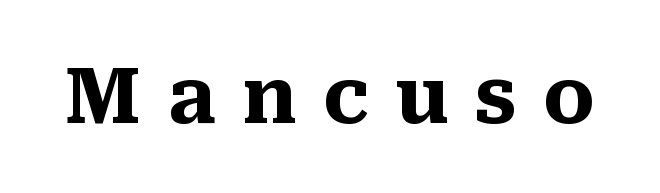
This is heavy type, rendered in bold. Nope, not italic — everything's standing straight. The typeface chosen for these lines features serifs. The face used here is rendered with a markedly widened letterfit. Underline: absent. This sample has the flowing, uneven cadence of proportional lettering.
